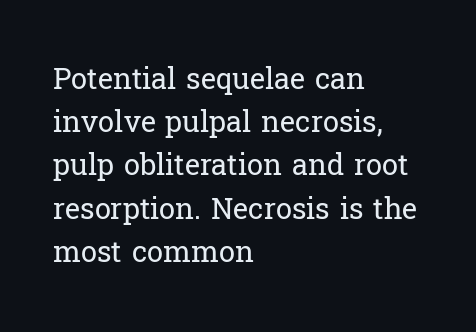
The image shows 29 px regular-weight serif type, upright; set left-aligned, normal line spacing (1.49x), normal letter spacing, not underlined; low stroke contrast and a medium x-height.
